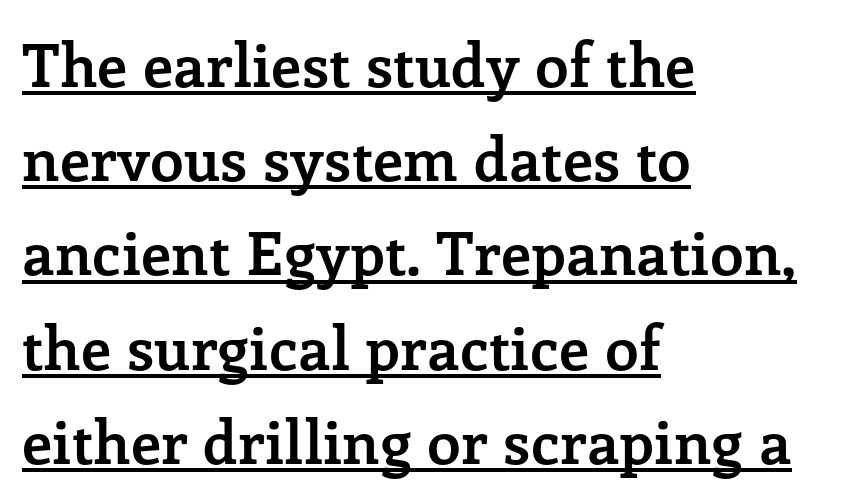
The image shows 60 px semibold serif type, upright; set left-aligned, normal line spacing (1.57x), normal letter spacing, underlined; low stroke contrast and a medium x-height.
